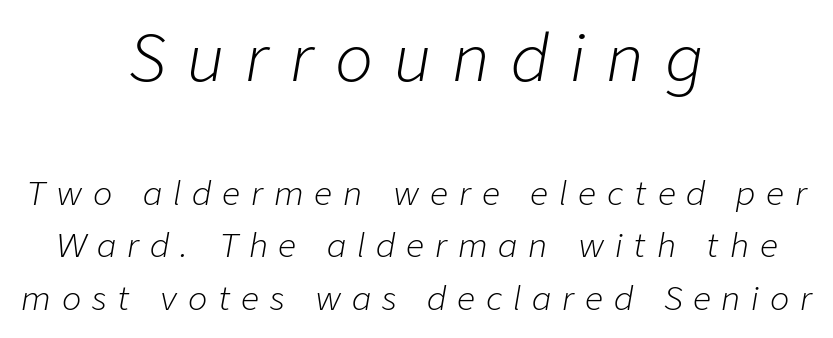
Q: Is the text bold? A: No.
Q: Is the text italic (slanted)? A: Yes, it leans right by about 9 degrees.
Q: Is the text underlined? A: No.
Q: How is the paragraph aligned? A: Centered.
Q: Is the spacing between letters normal or unusually wide? A: Unusually wide.
Q: Is the spacing between lines tight, normal or loose? A: Normal.
Q: Which block of text is set in a larger size, the first (top) or the second (bottom)? A: The first (top) one.
Q: Width (condensed, normal, or wide)? A: Normal.
Q: Stroke contrast? A: Low.
Q: x-height? A: Medium.
Q: Monospaced? A: No.
